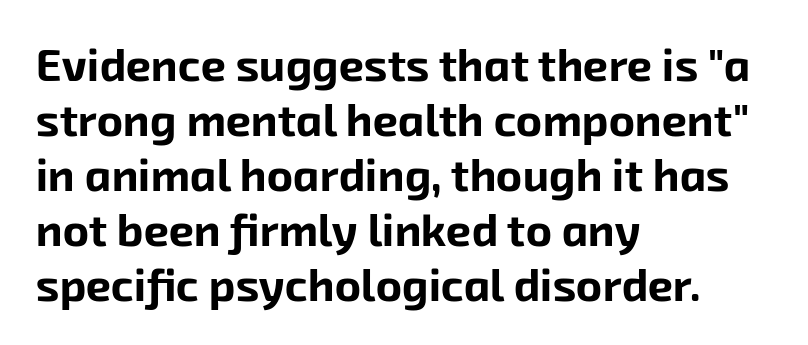
Weight check: bold — yes, fully. Spacing verdict: proportional, widths tailored to each character. The glyphs are unaccompanied by any horizontal stroke below them. The text block is weighted toward the left margin, trailing off unevenly rightward.
